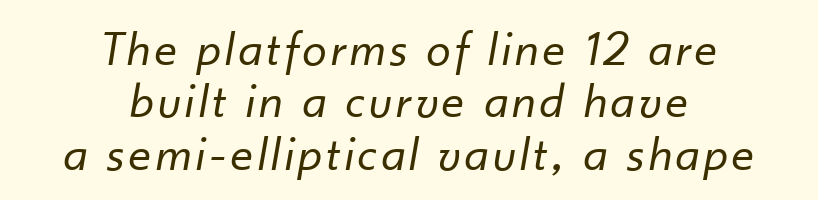
{"italic": "yes", "lean": "right", "slant_degrees": 10, "bold": "no", "weight": "regular", "width": "normal", "stroke_contrast": "low", "x_height": "small", "monospaced": "no", "underline": "no", "align": "center", "line_spacing": "tight", "line_spacing_ratio": 1.07, "glyph_px": 49}
